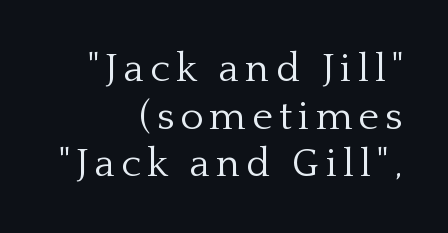
The image shows 40 px light serif type, upright; set right-aligned, line spacing 1.19x, not underlined; low stroke contrast and a medium x-height.
